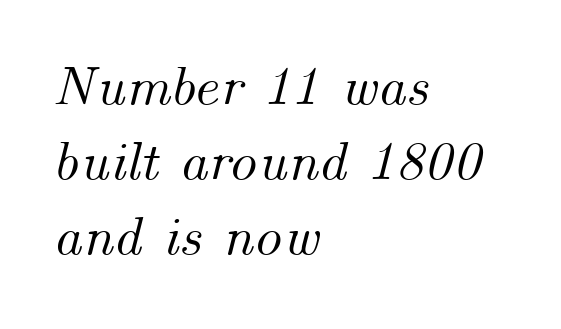
{"italic": "yes", "lean": "right", "slant_degrees": 14, "width": "normal", "stroke_contrast": "medium", "x_height": "small", "monospaced": "no", "underline": "no", "align": "left", "line_spacing": "normal", "line_spacing_ratio": 1.34, "letter_spacing": "normal", "letter_spacing_em": 0.0, "glyph_px": 56}
